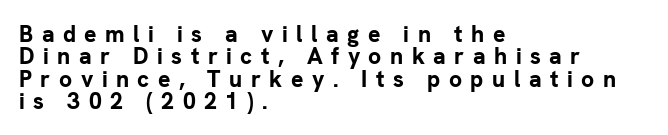
Q: Is the text bold? A: Yes.
Q: Is the text italic (slanted)? A: No, it is upright.
Q: Is the text underlined? A: No.
Q: How is the paragraph aligned? A: Left-aligned.
Q: Is the spacing between letters normal or unusually wide? A: Unusually wide.
Q: Is the spacing between lines tight, normal or loose? A: Tight.
